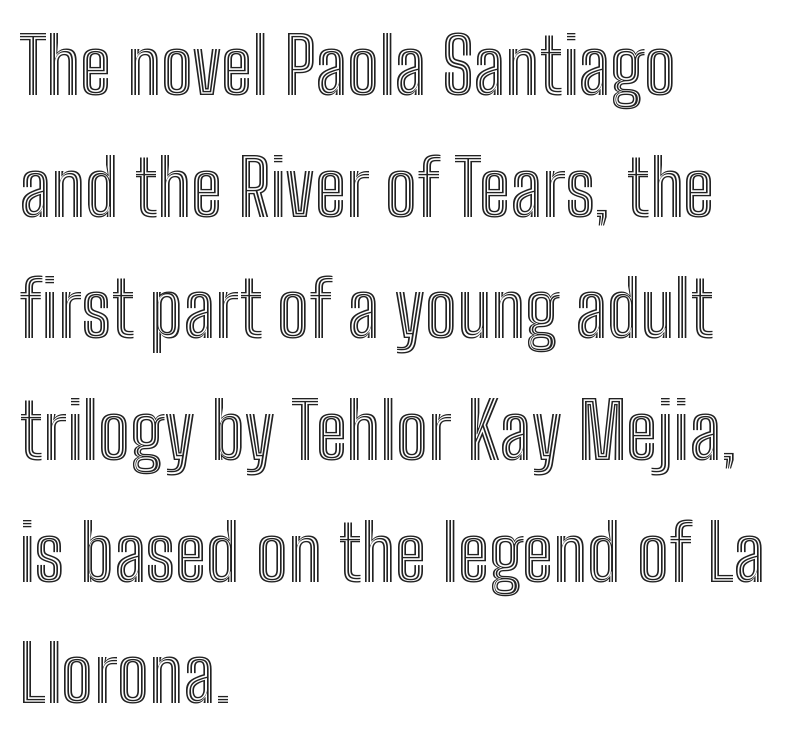
The image shows 77 px condensed type, upright; set left-aligned, normal line spacing (1.58x), normal letter spacing, not underlined; a medium x-height.
